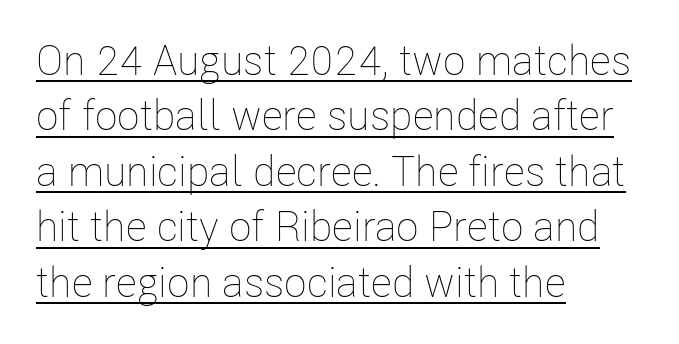
Does the lettering tilt? It doesn't — this is upright. You could not count columns in this text — the font is proportionally spaced. What decoration does the sample have? An underline. Summary of vertical rhythm: regular, with standard interline spacing.
